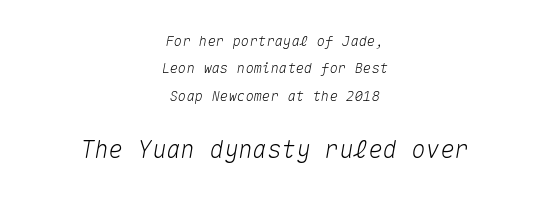
Q: Is the text italic (slanted)? A: Yes, it leans right by about 10 degrees.
Q: Is the text underlined? A: No.
Q: How is the paragraph aligned? A: Centered.
Q: Is the spacing between letters normal or unusually wide? A: Normal.
Q: Is the spacing between lines tight, normal or loose? A: Loose.
Q: Which block of text is set in a larger size, the first (top) or the second (bottom)? A: The second (bottom) one.
